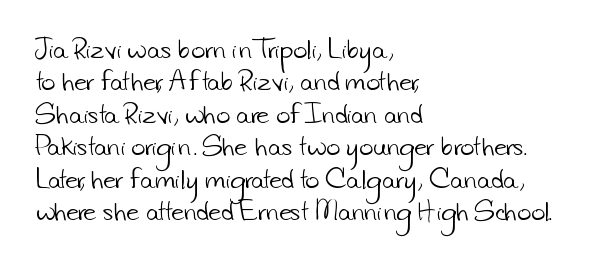
Just letters on the line, the space beneath them empty. Leading matches the norm, producing a regular column. Glyph-to-glyph distance matches everyday printed text. Left-aligned paragraph, ragged on the right. The cut favours lightness, reaching ordinary text weight at its darkest.
